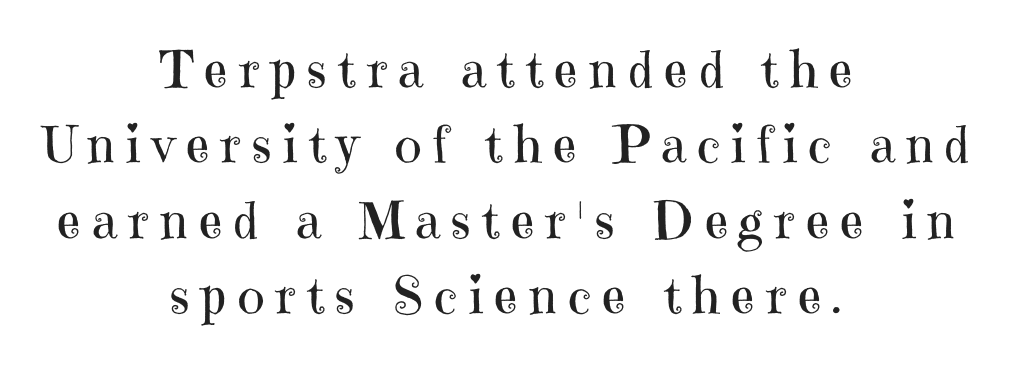
These lines stack symmetrically, like a column narrowing and widening about its center. Small tapered or slab feet sit at the stroke ends, so this counts as serif. The zone under the glyphs is completely vacant. The face used here is proportionally spaced, like ordinary book or web type. The typeface has the unassuming heft of standard copy or less. Successive baselines arrive at the customary interval.
